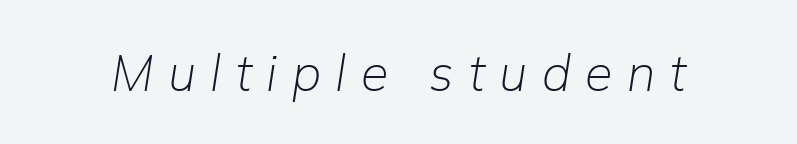
Q: Is the text bold? A: No.
Q: Is the text italic (slanted)? A: Yes, it leans right by about 9 degrees.
Q: Is the text underlined? A: No.
Q: Is the spacing between letters normal or unusually wide? A: Unusually wide.
Q: Width (condensed, normal, or wide)? A: Normal.
Q: Stroke contrast? A: Low.
Q: x-height? A: Medium.
Q: Monospaced? A: No.
